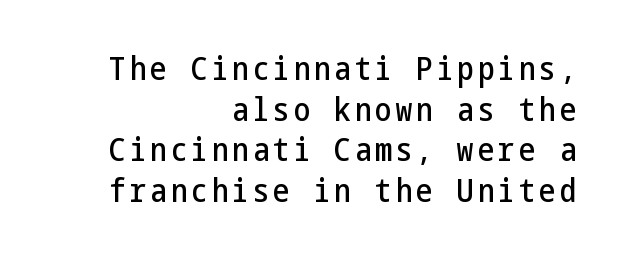
Beneath every word, the page is bare. A sans-serif font was chosen for this passage. Posture: vertical. Does the copy run flush right? Yes — the right margin is perfectly even.
